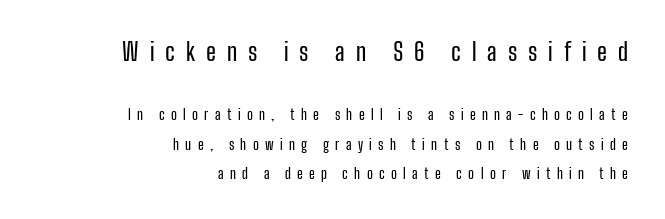
{"italic": "no", "underline": "no", "align": "right", "line_spacing": "loose", "line_spacing_ratio": 2.09, "letter_spacing": "wide", "letter_spacing_em": 0.45, "larger_block": "first", "size_ratio": 1.71, "glyph_px": 24}
